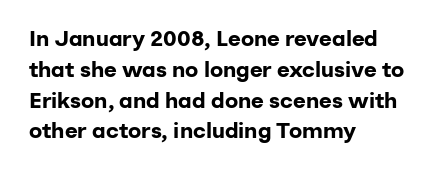
The image shows 22 px bold type, upright; set left-aligned, normal line spacing (1.4x), normal letter spacing, not underlined.
